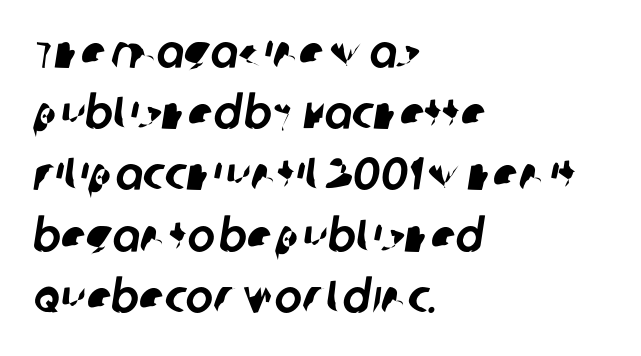
{"serif": "no", "width": "normal", "stroke_contrast": "low", "x_height": "large", "monospaced": "no", "underline": "no", "align": "left", "line_spacing": "normal", "line_spacing_ratio": 1.33, "letter_spacing": "normal", "letter_spacing_em": 0.0, "glyph_px": 46}
